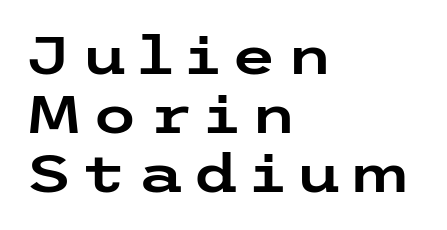
The image shows 52 px wide sans-serif type, upright; set left-aligned, tight line spacing (1.13x), unusually wide letter spacing (+0.2 em), not underlined; low stroke contrast and a medium x-height.
